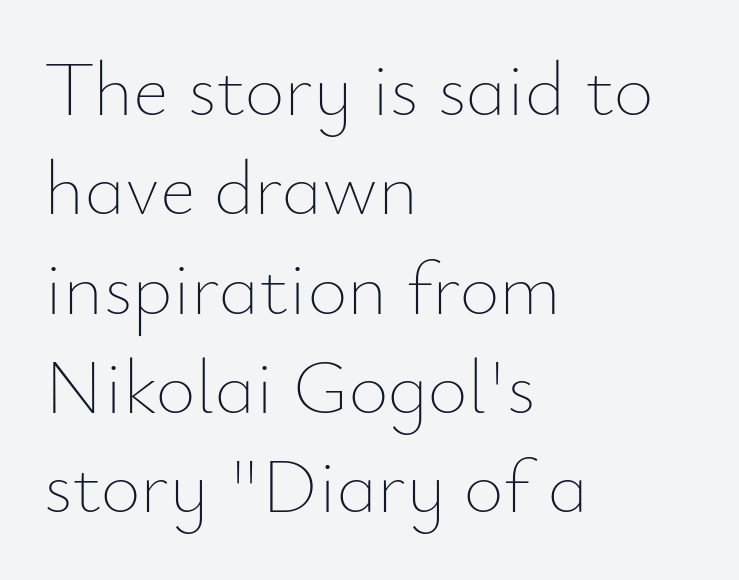
The paragraph has a hard left edge and a soft right edge. Lines of text with bare space underneath. This is roman type, the default non-slanted kind. Vertical stems look standard width or narrower in stroke. In terms of letterspacing, this is plain default setting.
